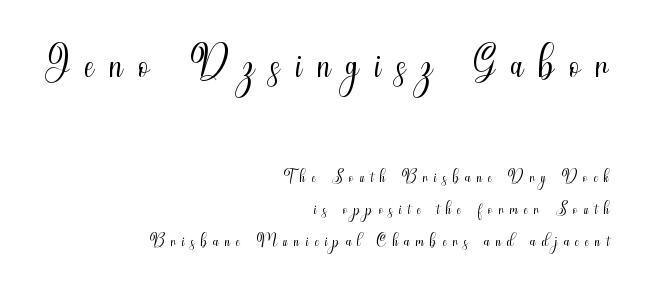
Q: Is the text bold? A: No.
Q: Is the text italic (slanted)? A: Yes.
Q: Is the typeface a serif or a sans-serif typeface? A: Sans-serif.
Q: Is the text underlined? A: No.
Q: How is the paragraph aligned? A: Right-aligned.
Q: Is the spacing between letters normal or unusually wide? A: Unusually wide.
Q: Is the spacing between lines tight, normal or loose? A: Normal.
Q: Which block of text is set in a larger size, the first (top) or the second (bottom)? A: The first (top) one.
Q: Width (condensed, normal, or wide)? A: Condensed.
Q: Stroke contrast? A: Medium.
Q: x-height? A: Small.
Q: Monospaced? A: No.
